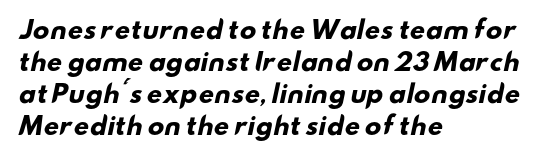
{"bold": "yes", "underline": "no", "align": "left", "line_spacing": "normal", "line_spacing_ratio": 1.34, "letter_spacing": "normal", "letter_spacing_em": 0.0, "glyph_px": 24}
